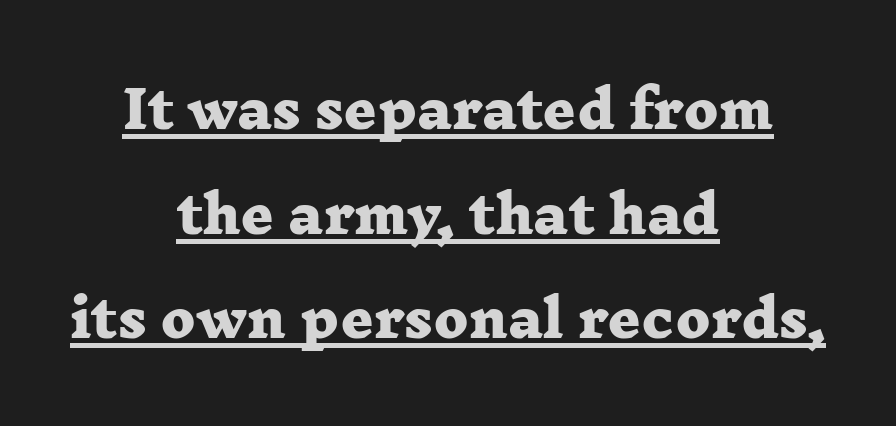
Q: Is the text bold? A: Yes.
Q: Is the typeface a serif or a sans-serif typeface? A: Serif.
Q: Is the text underlined? A: Yes.
Q: How is the paragraph aligned? A: Centered.
Q: Is the spacing between letters normal or unusually wide? A: Normal.
Q: Is the spacing between lines tight, normal or loose? A: Loose.
Q: Width (condensed, normal, or wide)? A: Wide.
Q: Stroke contrast? A: Low.
Q: x-height? A: Medium.
Q: Monospaced? A: No.
